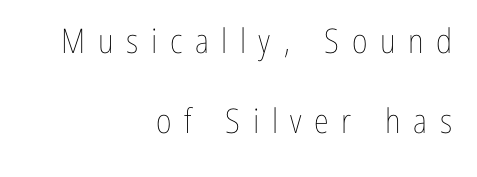
It's the straight-up-and-down kind of type. The words here are not underlined. Is the letter spacing exaggerated? Yes — the characters are pushed far apart. Each new line begins a long way beneath the previous one. Teacher's note: observe the even right margin — that is flush-right alignment.
